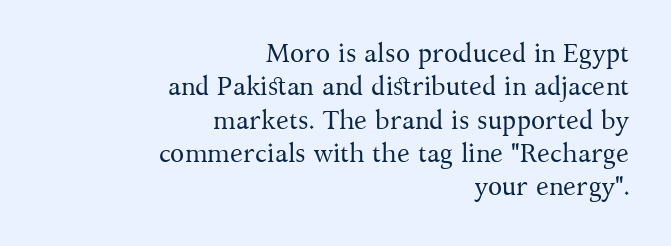
Q: Is the text bold? A: No.
Q: Is the text italic (slanted)? A: No, it is upright.
Q: Is the text underlined? A: No.
Q: How is the paragraph aligned? A: Right-aligned.
Q: Is the spacing between letters normal or unusually wide? A: Normal.
Q: Is the spacing between lines tight, normal or loose? A: Normal.
